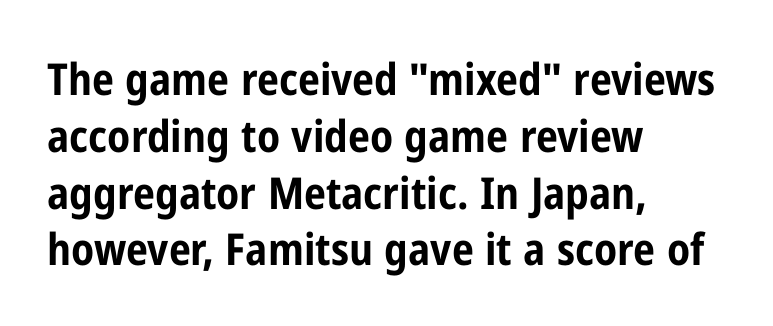
Q: Is the text bold? A: Yes.
Q: Is the text italic (slanted)? A: No, it is upright.
Q: Is the typeface a serif or a sans-serif typeface? A: Sans-serif.
Q: Is the text underlined? A: No.
Q: How is the paragraph aligned? A: Left-aligned.
Q: Is the spacing between letters normal or unusually wide? A: Normal.
Q: Is the spacing between lines tight, normal or loose? A: Normal.
Q: Width (condensed, normal, or wide)? A: Condensed.
Q: Stroke contrast? A: Low.
Q: x-height? A: Medium.
Q: Monospaced? A: No.
